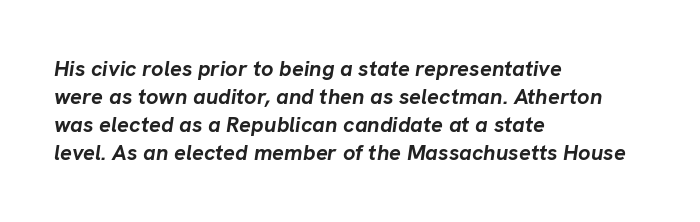
One-word summary of the alignment: left. This sample uses plain, unmodified letter spacing. This is heavy type, rendered in bold. Honestly, there is no underline to notice here at all. These lines sit exactly where default settings would place them.
